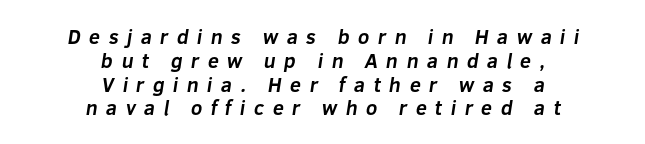
The image shows 20 px bold type; set centered, line spacing 1.19x, unusually wide letter spacing (+0.42 em), not underlined.
